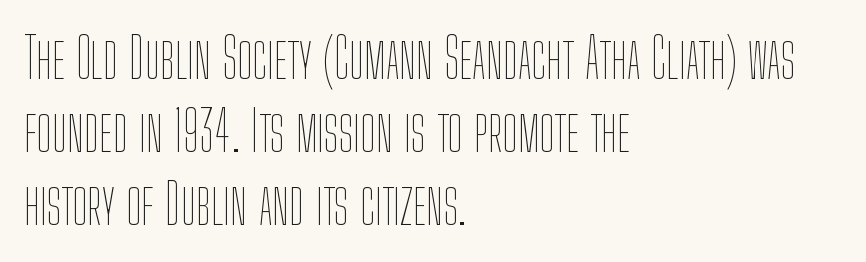
{"italic": "no", "bold": "no", "weight": "thin", "width": "condensed", "stroke_contrast": "low", "x_height": "medium", "monospaced": "no", "underline": "no", "align": "left", "line_spacing": "normal", "line_spacing_ratio": 1.33, "letter_spacing": "normal", "letter_spacing_em": 0.0, "glyph_px": 55}
